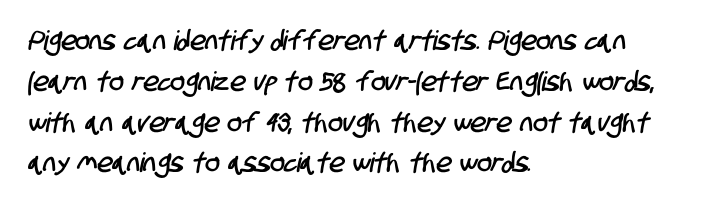
{"underline": "no", "align": "left", "line_spacing": "normal", "line_spacing_ratio": 1.51, "letter_spacing": "normal", "letter_spacing_em": 0.0, "glyph_px": 27}
